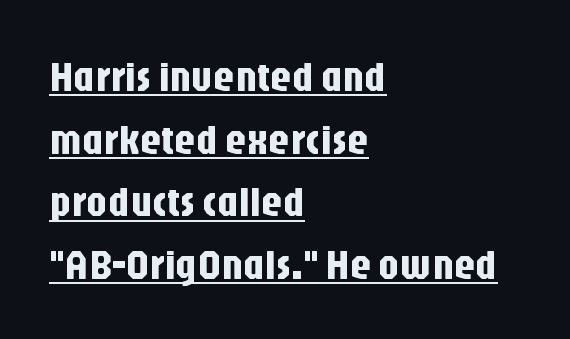
How are the letters spaced? Ordinarily, with no added tracking. The letters advance in unequal steps, a hallmark of proportional type. Posture: straight, roman, zero tilt. Quick note: underline on.
